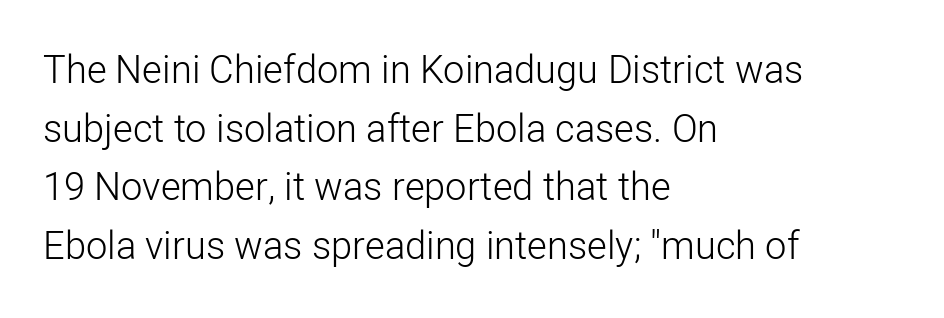
The image shows 38 px light sans-serif type, upright; set left-aligned, normal line spacing (1.54x), normal letter spacing, not underlined; low stroke contrast and a medium x-height.
